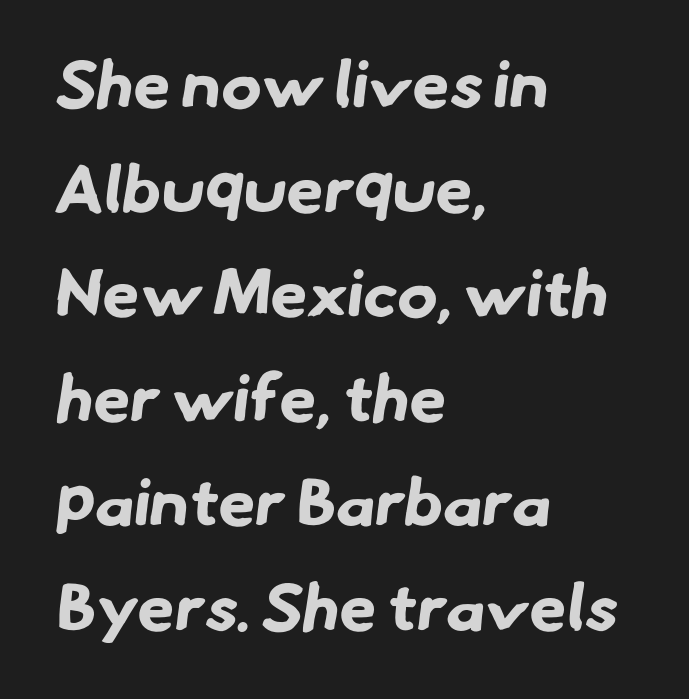
The image shows 67 px bold sans-serif type; set left-aligned, normal line spacing (1.56x), normal letter spacing, not underlined; low stroke contrast and a small x-height.
